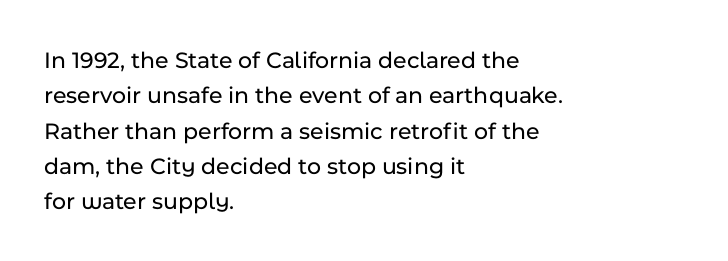
The passage shown stacks its lines at a standard gap. No extra tracking has been applied to these lines. Compared with a centered layout, this one pins lines to the left instead. The area under the type is left untouched. When letters stand straight like this, we call the style roman or upright.
